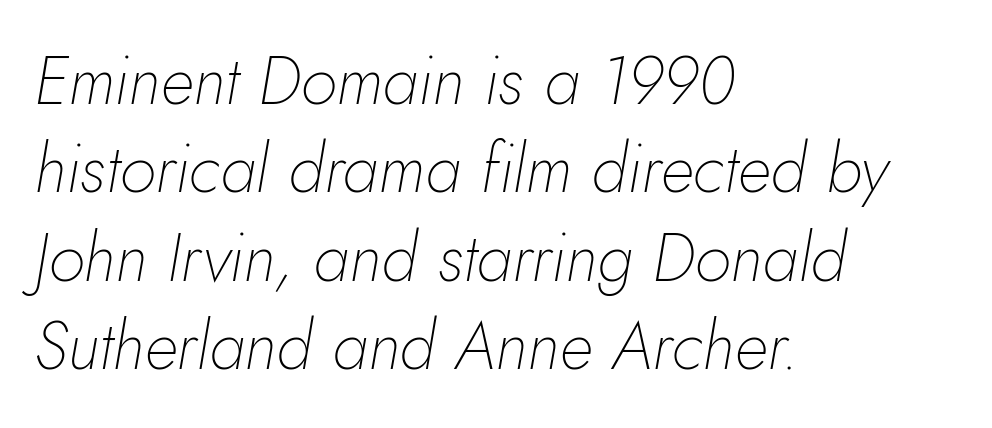
{"italic": "yes", "lean": "right", "slant_degrees": 10, "bold": "no", "weight": "thin", "width": "normal", "stroke_contrast": "low", "x_height": "small", "monospaced": "no", "underline": "no", "align": "left", "line_spacing": "normal", "line_spacing_ratio": 1.32, "letter_spacing": "normal", "letter_spacing_em": 0.0, "glyph_px": 67}
